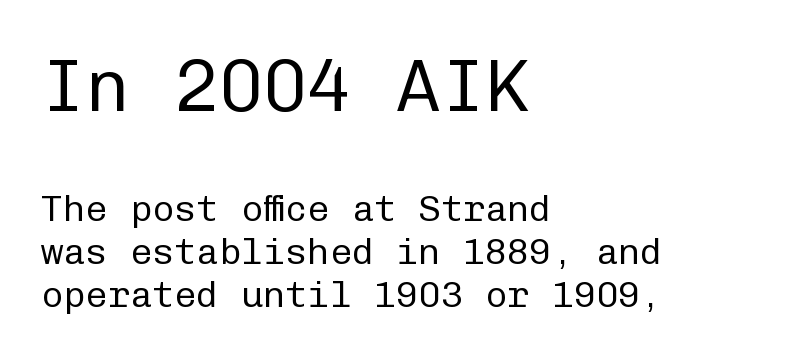
Line beginnings align vertically; line endings do not. The passage shown is not bold in any degree. In terms of letterform style, serifs are entirely absent. This is the regular roman posture of the typeface. What stands out about the letter spacing? Nothing — it is the standard amount.
